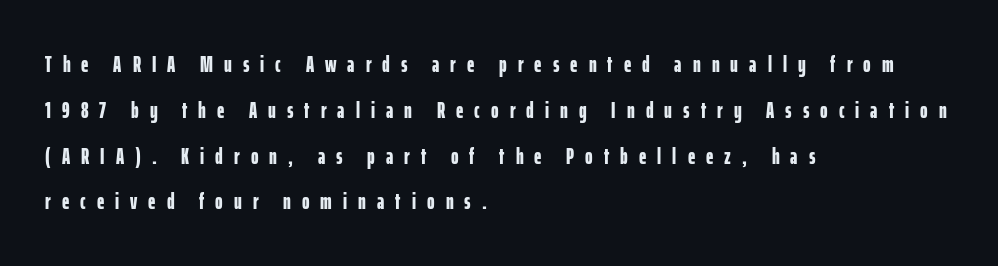
The image shows 23 px bold type, upright; set left-aligned, loose line spacing (1.99x), unusually wide letter spacing (+0.48 em), not underlined.
